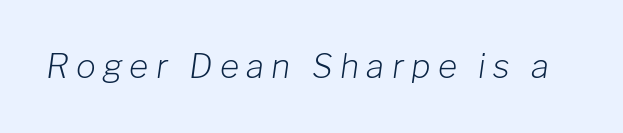
A light-to-regular cut is what we see here. Anything drawn beneath the words? Only blank space. Display-style spreading of the glyphs; the letterfit is very open. If you drew a line through each stem, it would be angled.
